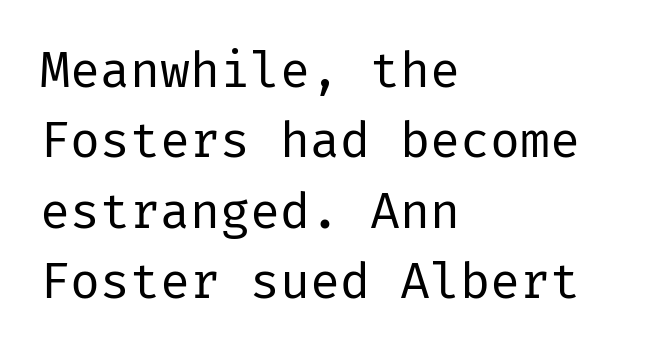
The image shows 50 px regular-weight sans-serif type, upright; set left-aligned, normal line spacing (1.41x), normal letter spacing, not underlined; low stroke contrast and a medium x-height.
